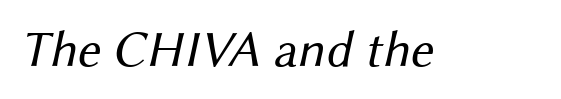
The image shows 51 px regular-weight sans-serif type; set normal letter spacing, not underlined; medium stroke contrast and a medium x-height.
